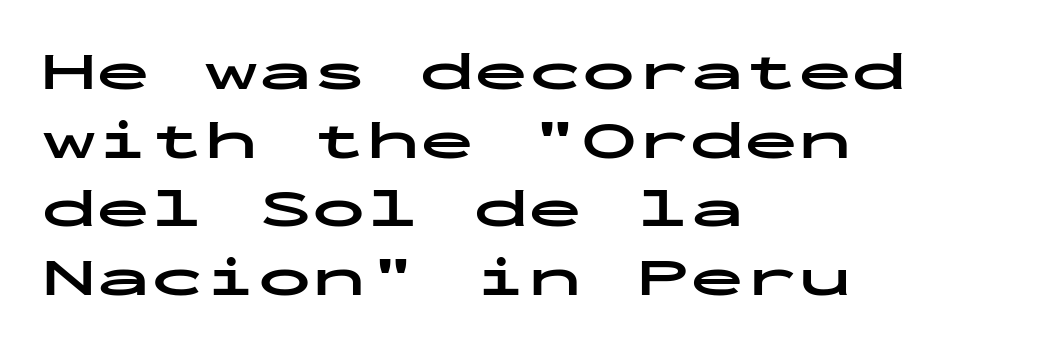
Strong, thick strokes mark this as bold type. Regarding leading, the lines here are spaced in the standard way. Each letter, wide or thin by design, is forced into the same width here. Designer's note — italics off, roman on.
